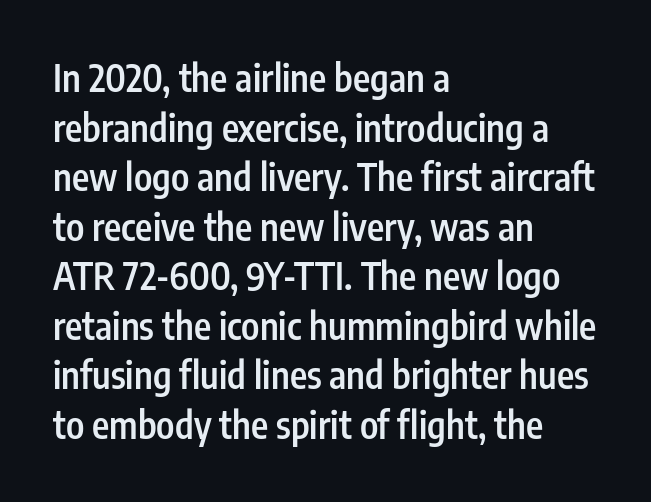
Look at the tracking — it's just the regular setting, nothing added. The leading is moderate, giving the passage an even texture. Left-aligned paragraph, ragged on the right. A typesetter would mark this as roman, not italic. Bare-footed words on every line.
